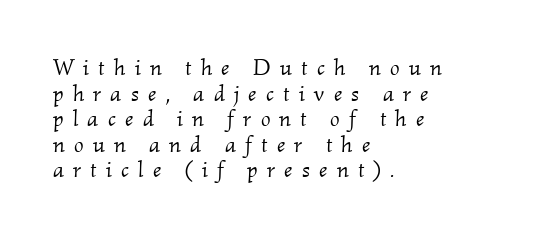
The image shows 23 px text type, italic (leaning right); set left-aligned, tight line spacing (1.11x), unusually wide letter spacing (+0.4 em), not underlined.
